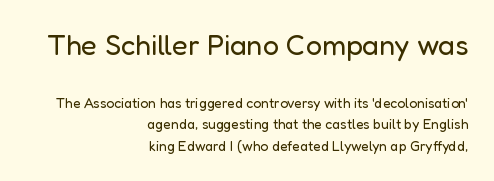
Line ends are locked; line starts wander. Posture: upright roman. If you squint, the top block still reads clearly — it's the larger of the two. Check under the words: just untouched page. The letterforms sit shoulder to shoulder at normal distance. This sample uses a sans-serif face.
